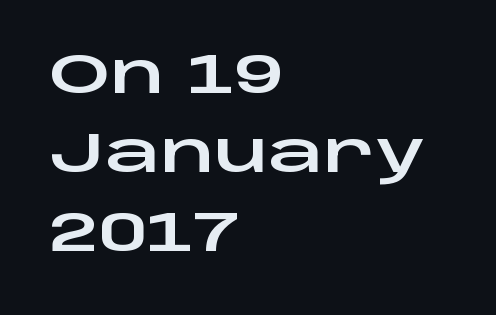
Reading down the block, your eye returns to a fixed left position each line. Tall strokes in this sample are plumb rather than angled. Varying glyph widths throughout — classic text-font behaviour. Short note: letters normally spaced. Regarding serifs, this sample does without them.
